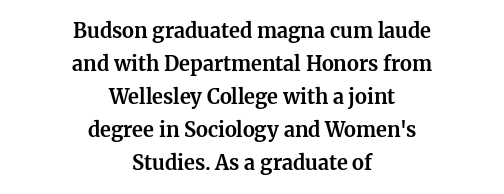
Q: Is the text bold? A: Yes.
Q: Is the text italic (slanted)? A: No, it is upright.
Q: Is the text underlined? A: No.
Q: How is the paragraph aligned? A: Centered.
Q: Is the spacing between letters normal or unusually wide? A: Normal.
Q: Is the spacing between lines tight, normal or loose? A: Normal.
